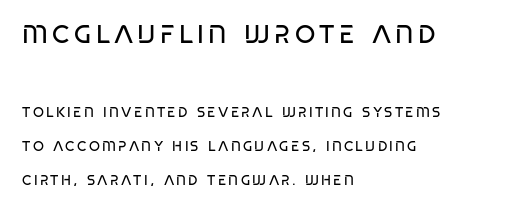
The image shows 26 px text type; set left-aligned, loose line spacing (2.41x), not underlined; the first (top) block is 1.86x larger.
